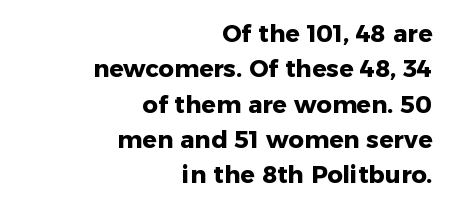
Q: Is the text bold? A: Yes.
Q: Is the text italic (slanted)? A: No, it is upright.
Q: Is the text underlined? A: No.
Q: How is the paragraph aligned? A: Right-aligned.
Q: Is the spacing between letters normal or unusually wide? A: Normal.
Q: Is the spacing between lines tight, normal or loose? A: Normal.
